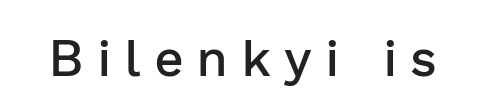
Q: Is the text bold? A: Semi-bold.
Q: Is the text italic (slanted)? A: No, it is upright.
Q: Is the typeface a serif or a sans-serif typeface? A: Sans-serif.
Q: Is the text underlined? A: No.
Q: Is the spacing between letters normal or unusually wide? A: Unusually wide.
Q: Width (condensed, normal, or wide)? A: Normal.
Q: Stroke contrast? A: Low.
Q: x-height? A: Medium.
Q: Monospaced? A: No.
